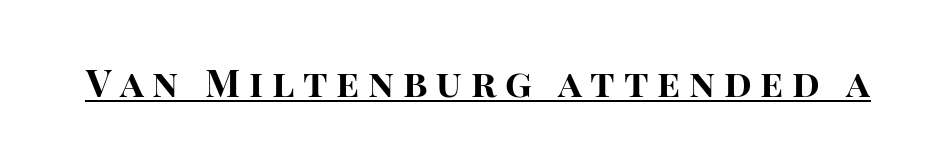
The image shows 38 px bold sans-serif type, upright; set unusually wide letter spacing (+0.23 em), underlined; high stroke contrast and a large x-height.
